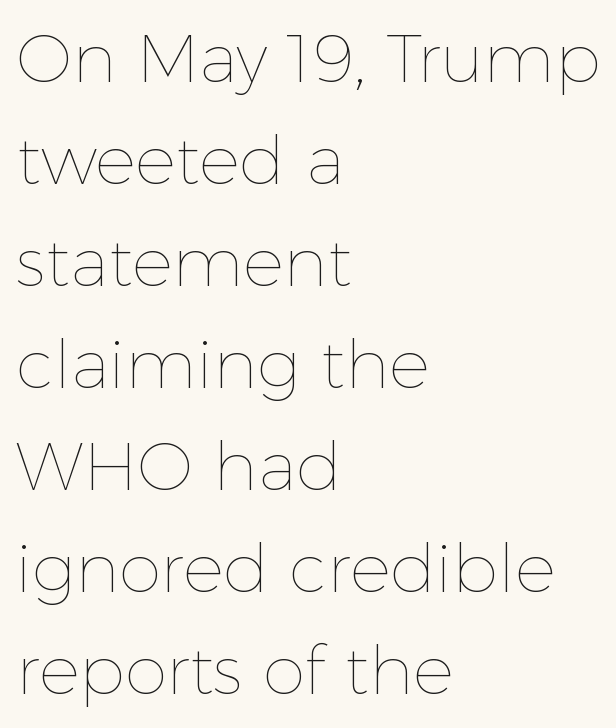
{"italic": "no", "bold": "no", "weight": "thin", "width": "normal", "x_height": "medium", "monospaced": "no", "underline": "no", "align": "left", "line_spacing": "normal", "line_spacing_ratio": 1.5, "letter_spacing": "normal", "letter_spacing_em": 0.0, "glyph_px": 68}
